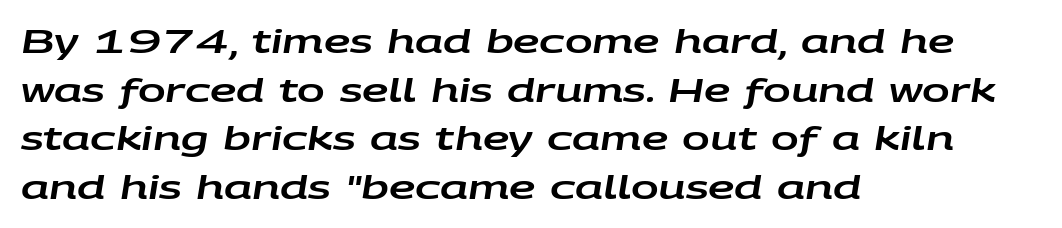
Q: Is the text italic (slanted)? A: Yes, it leans right by about 9 degrees.
Q: Is the text underlined? A: No.
Q: How is the paragraph aligned? A: Left-aligned.
Q: Is the spacing between letters normal or unusually wide? A: Normal.
Q: Is the spacing between lines tight, normal or loose? A: Normal.
Q: Width (condensed, normal, or wide)? A: Wide.
Q: Stroke contrast? A: Low.
Q: x-height? A: Large.
Q: Monospaced? A: No.
